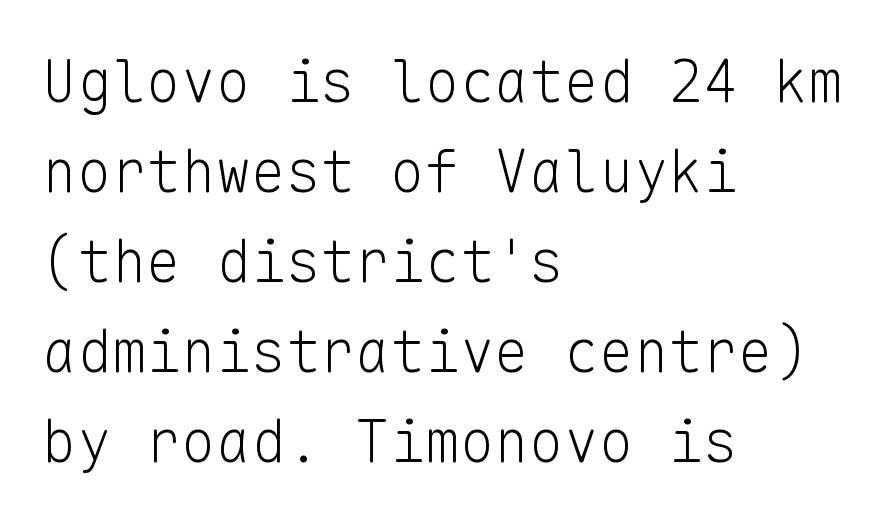
{"serif": "no", "italic": "no", "bold": "no", "weight": "light", "width": "normal", "stroke_contrast": "low", "x_height": "medium", "monospaced": "yes", "underline": "no", "align": "left", "line_spacing": "normal", "line_spacing_ratio": 1.55, "letter_spacing": "normal", "letter_spacing_em": 0.0, "glyph_px": 58}
